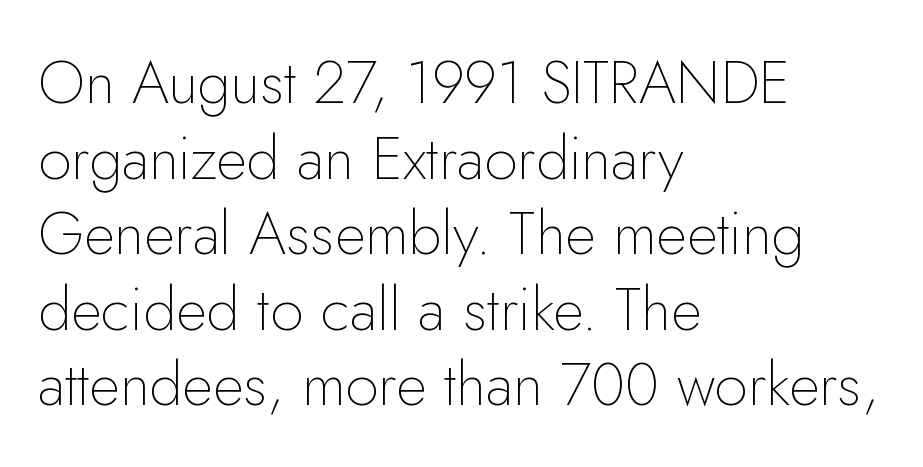
The image shows 60 px thin sans-serif type, upright; set left-aligned, normal line spacing (1.26x), normal letter spacing, not underlined; low stroke contrast and a small x-height.
